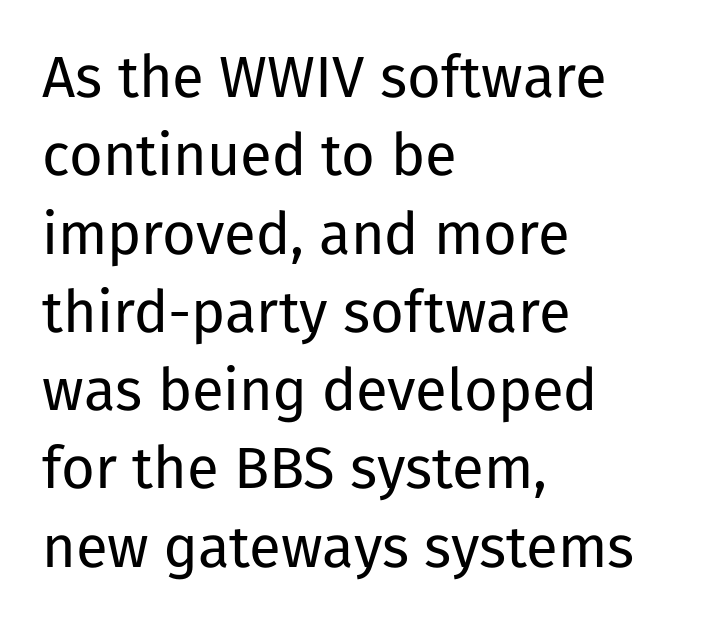
Every stem runs plumb, perpendicular to the baseline. The face used here is proportionally spaced, like ordinary book or web type. The lines sit at an ordinary, default distance from one another. The text block is weighted toward the left margin, trailing off unevenly rightward.
